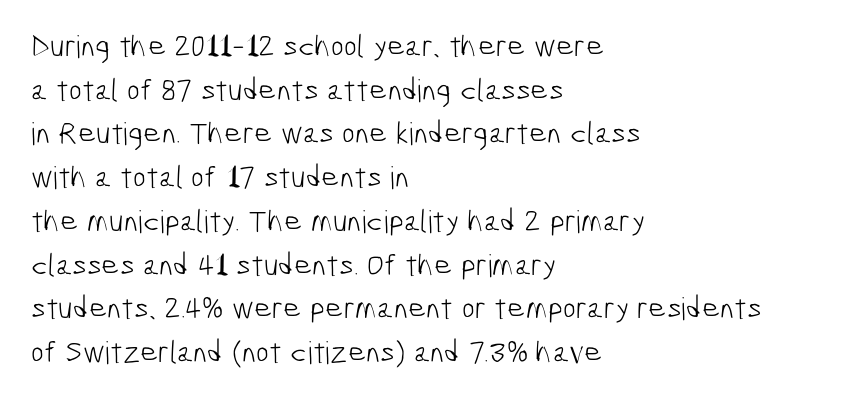
{"serif": "no", "bold": "no", "weight": "light", "width": "condensed", "stroke_contrast": "low", "x_height": "medium", "monospaced": "no", "underline": "no", "align": "left", "line_spacing": "normal", "line_spacing_ratio": 1.41, "letter_spacing": "normal", "letter_spacing_em": 0.0, "glyph_px": 31}
